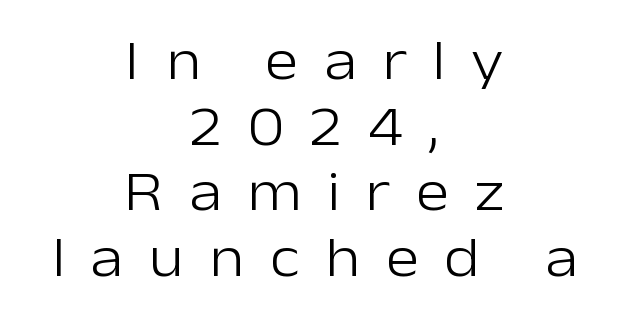
{"serif": "no", "italic": "no", "bold": "no", "weight": "light", "width": "normal", "stroke_contrast": "low", "x_height": "medium", "monospaced": "no", "underline": "no", "align": "center", "line_spacing": "tight", "line_spacing_ratio": 1.15, "letter_spacing": "wide", "letter_spacing_em": 0.45, "glyph_px": 57}
